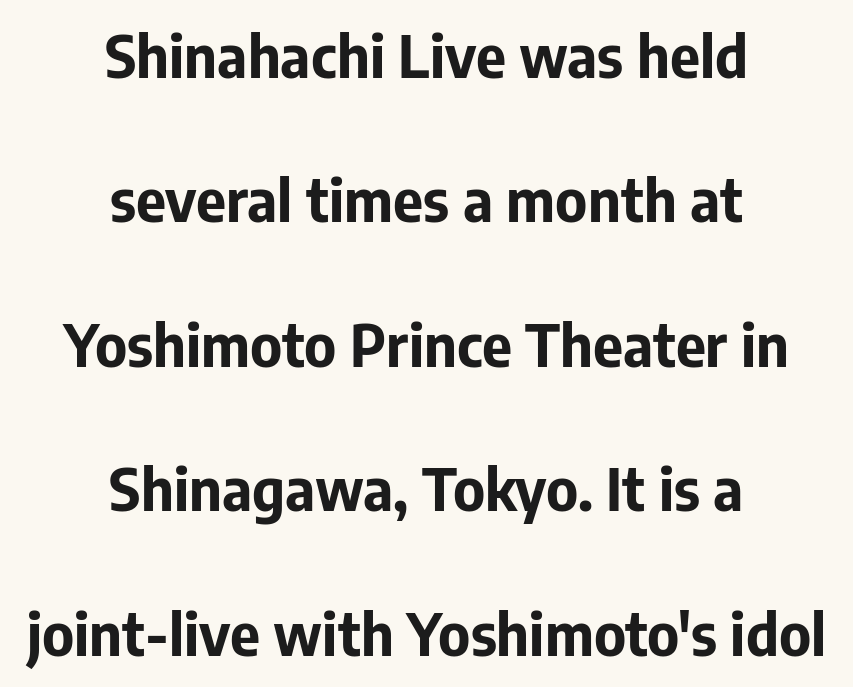
Q: Is the text bold? A: Yes.
Q: Is the text italic (slanted)? A: No, it is upright.
Q: Is the typeface a serif or a sans-serif typeface? A: Sans-serif.
Q: Is the text underlined? A: No.
Q: How is the paragraph aligned? A: Centered.
Q: Is the spacing between letters normal or unusually wide? A: Normal.
Q: Is the spacing between lines tight, normal or loose? A: Loose.
Q: Width (condensed, normal, or wide)? A: Normal.
Q: Stroke contrast? A: Low.
Q: x-height? A: Medium.
Q: Monospaced? A: No.
